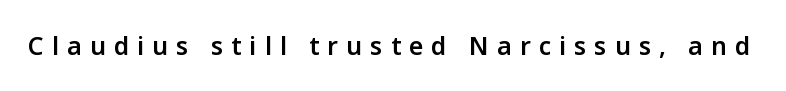
Q: Is the text bold? A: Semi-bold.
Q: Is the text italic (slanted)? A: No, it is upright.
Q: Is the text underlined? A: No.
Q: Is the spacing between letters normal or unusually wide? A: Unusually wide.
